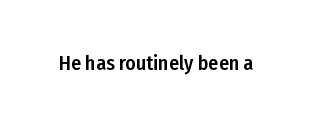
Q: Is the text italic (slanted)? A: No, it is upright.
Q: Is the text underlined? A: No.
Q: Is the spacing between letters normal or unusually wide? A: Normal.
